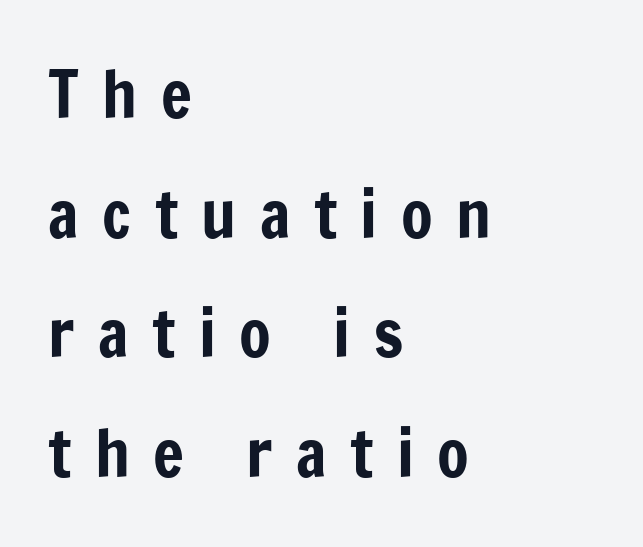
{"serif": "no", "italic": "no", "width": "condensed", "stroke_contrast": "low", "x_height": "medium", "monospaced": "no", "underline": "no", "align": "left", "line_spacing_ratio": 1.84, "letter_spacing": "wide", "letter_spacing_em": 0.36, "glyph_px": 65}
